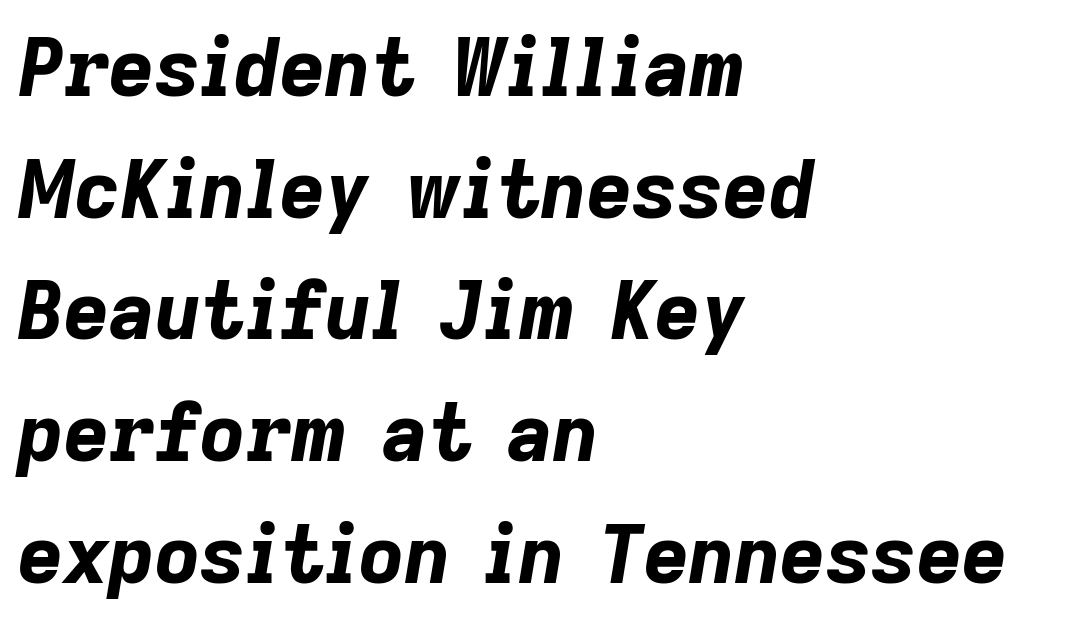
Honestly, there is no underline to notice here at all. The font's italic variant was chosen for this text. Horizontal bands of white between lines are of average thickness. Spacing verdict: proportional, widths tailored to each character.
